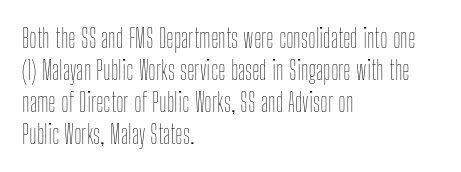
The passage shown is not underscored anywhere. Words appear dense and cohesive because spacing is normal. Alignment: flush left. Unlike italic type, these characters show no tilt at all.
